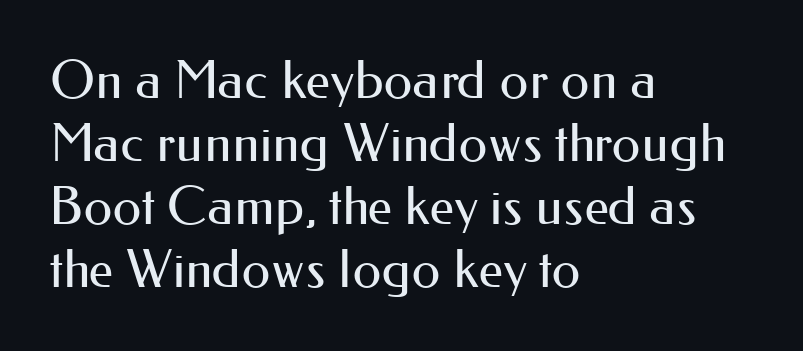
The image shows 52 px regular-weight sans-serif type, upright; set left-aligned, line spacing 1.21x, normal letter spacing, not underlined; medium stroke contrast and a small x-height.
